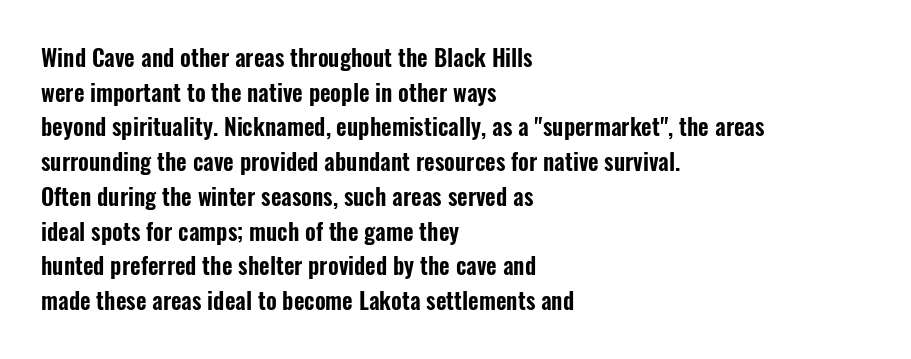
Q: Is the text italic (slanted)? A: No, it is upright.
Q: Is the text underlined? A: No.
Q: How is the paragraph aligned? A: Left-aligned.
Q: Is the spacing between letters normal or unusually wide? A: Normal.
Q: Is the spacing between lines tight, normal or loose? A: Normal.
